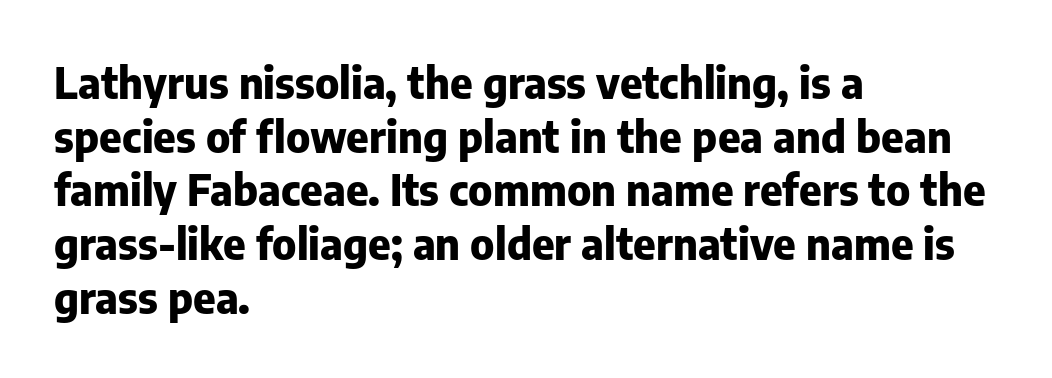
{"serif": "no", "italic": "no", "bold": "yes", "weight": "heavy", "width": "normal", "stroke_contrast": "low", "x_height": "medium", "monospaced": "no", "underline": "no", "align": "left", "line_spacing": "normal", "line_spacing_ratio": 1.25, "letter_spacing": "normal", "letter_spacing_em": 0.0, "glyph_px": 43}
